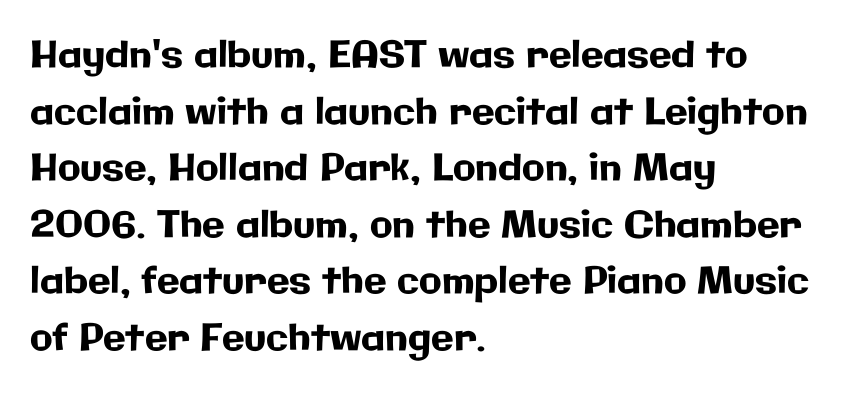
Letter spacing: default. The lines in this sample share a left origin and differ only in where they stop. Examine the stroke ends and you'll find no serifs. The block of text has a typical density, with ordinary space between rows. Rendered with straight, roman letterforms. The space directly below the letters is spotless.
